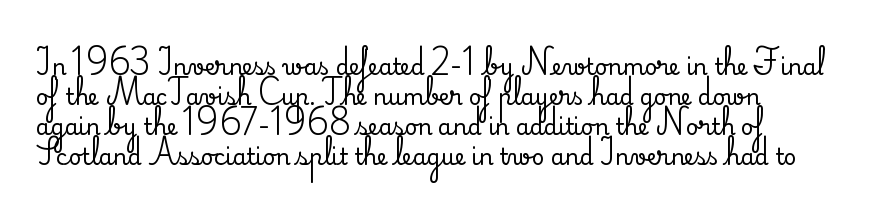
The image shows 22 px text type, upright; set left-aligned, normal line spacing (1.37x), normal letter spacing, not underlined.
